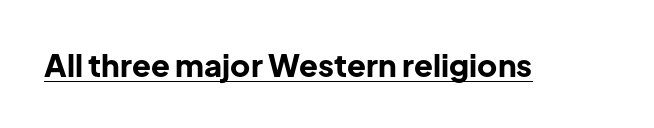
The image shows 31 px bold sans-serif type, upright; set normal letter spacing, underlined; low stroke contrast and a medium x-height.
